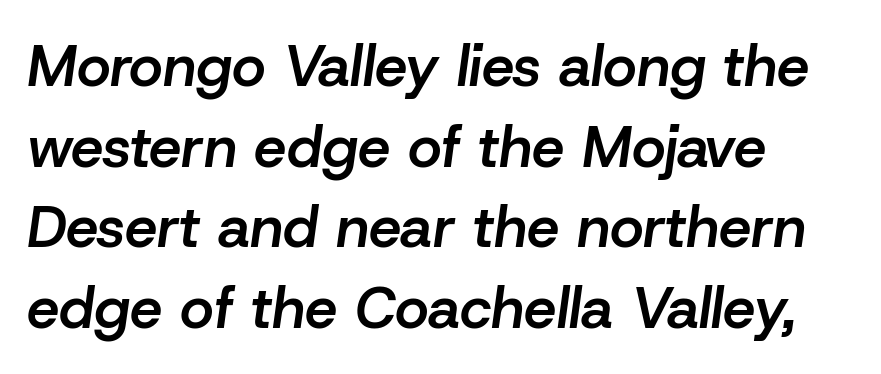
{"italic": "yes", "lean": "right", "slant_degrees": 8, "bold": "semi", "weight": "semibold", "width": "normal", "stroke_contrast": "low", "x_height": "medium", "monospaced": "no", "underline": "no", "align": "left", "line_spacing": "normal", "line_spacing_ratio": 1.39, "letter_spacing": "normal", "letter_spacing_em": 0.0, "glyph_px": 58}
